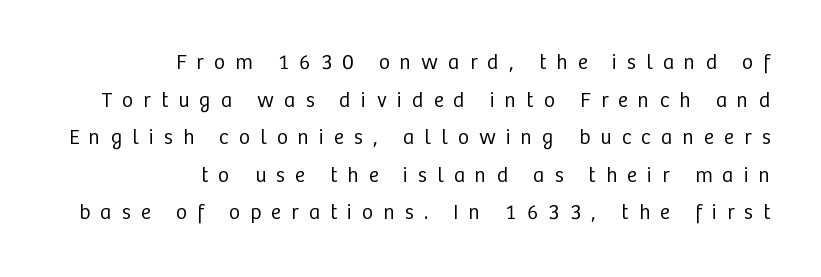
Q: Is the text bold? A: No.
Q: Is the text italic (slanted)? A: No, it is upright.
Q: Is the text underlined? A: No.
Q: How is the paragraph aligned? A: Right-aligned.
Q: Is the spacing between letters normal or unusually wide? A: Unusually wide.
